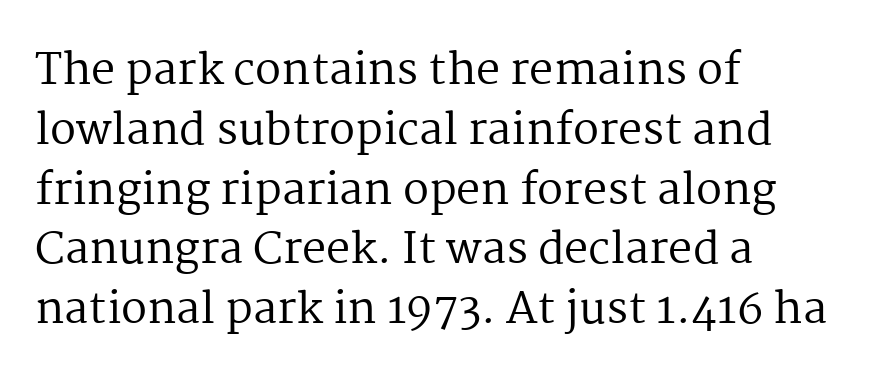
{"serif": "yes", "italic": "no", "bold": "no", "weight": "regular", "width": "normal", "stroke_contrast": "medium", "x_height": "medium", "monospaced": "no", "underline": "no", "align": "left", "line_spacing": "normal", "line_spacing_ratio": 1.39, "letter_spacing": "normal", "letter_spacing_em": 0.0, "glyph_px": 43}
